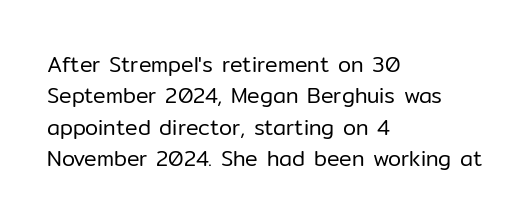
Each row of text sits above clean, open space. Italic? Not at all — the glyphs are vertical. Typeset ragged right — the left edge is the straight one. Each word holds together tightly as a unit, with standard inter-letter gaps. Interline gaps are of average width in this sample.
